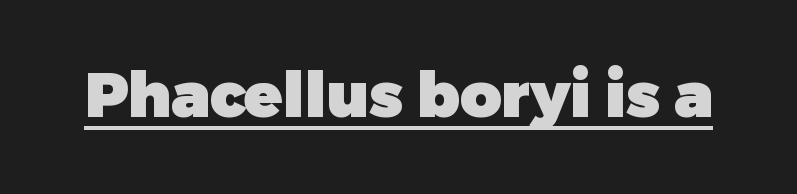
{"serif": "no", "italic": "no", "bold": "yes", "weight": "heavy", "width": "normal", "stroke_contrast": "low", "x_height": "medium", "monospaced": "no", "underline": "yes", "letter_spacing": "normal", "letter_spacing_em": 0.0, "glyph_px": 63}
